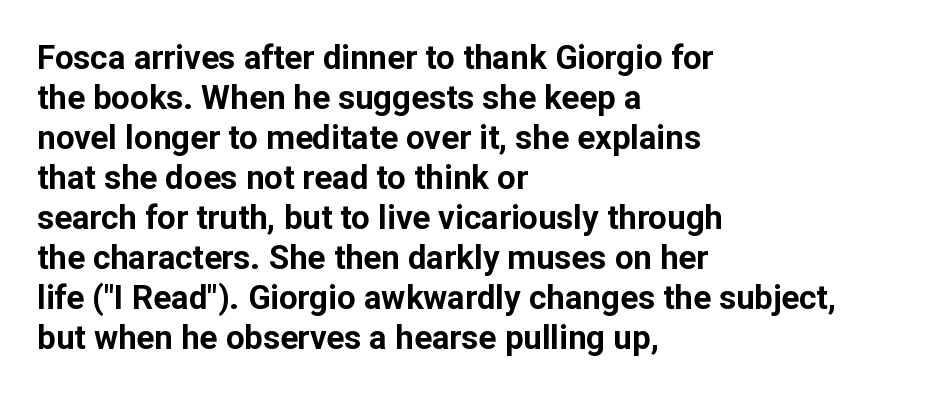
{"serif": "no", "italic": "no", "bold": "yes", "weight": "bold", "width": "normal", "stroke_contrast": "low", "x_height": "medium", "monospaced": "no", "underline": "no", "align": "left", "line_spacing_ratio": 1.21, "letter_spacing": "normal", "letter_spacing_em": 0.0, "glyph_px": 33}
